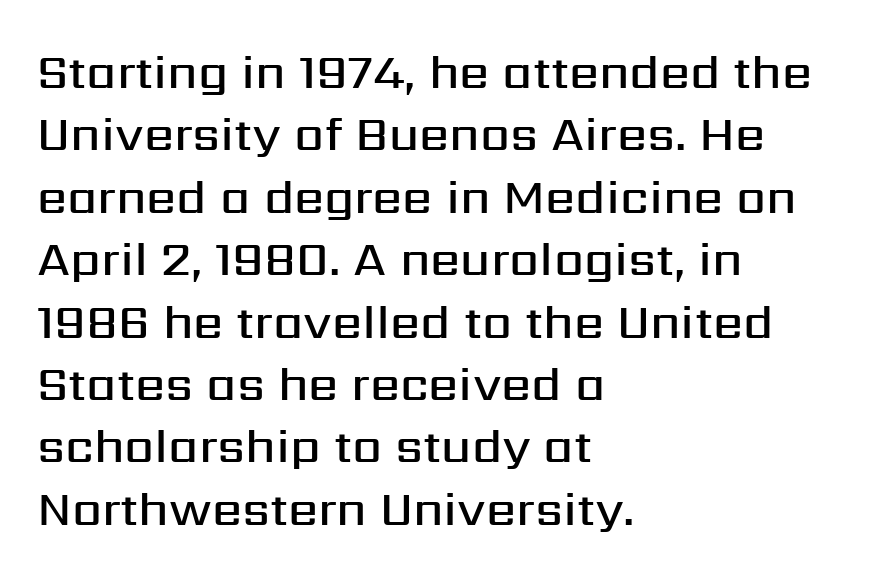
{"serif": "no", "italic": "no", "bold": "semi", "weight": "semibold", "width": "normal", "stroke_contrast": "medium", "x_height": "medium", "monospaced": "no", "underline": "no", "align": "left", "line_spacing": "normal", "line_spacing_ratio": 1.3, "letter_spacing": "normal", "letter_spacing_em": 0.0, "glyph_px": 48}
